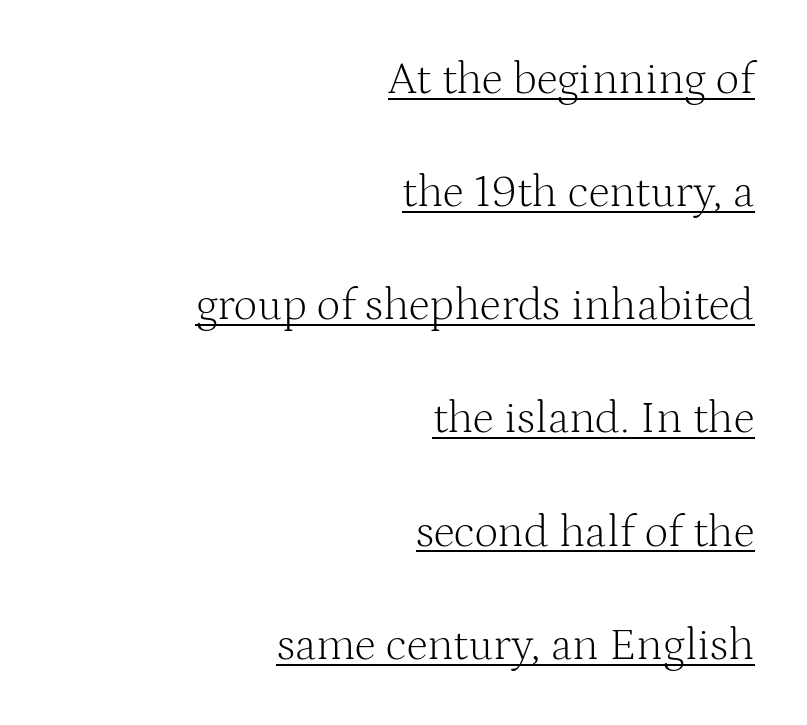
The image shows 46 px light serif type, upright; set right-aligned, loose line spacing (2.46x), normal letter spacing, underlined; medium stroke contrast and a medium x-height.
